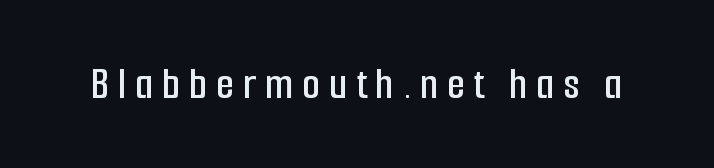
The image shows 47 px condensed sans-serif type, upright; set not underlined; low stroke contrast and a medium x-height.
